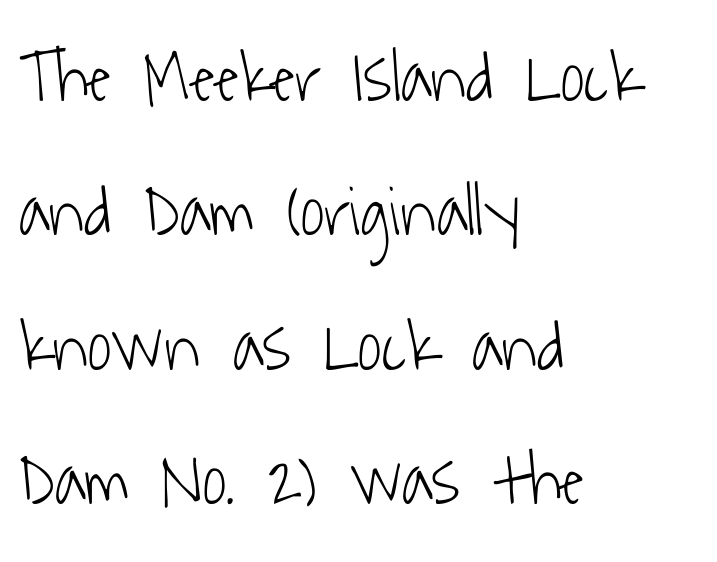
The strip under each line holds only bare page. Caption: face not bold, strokes unweighted. Is the block centered? No — it sits flush against the left margin. Default kerning and tracking; the words read as compact shapes.
